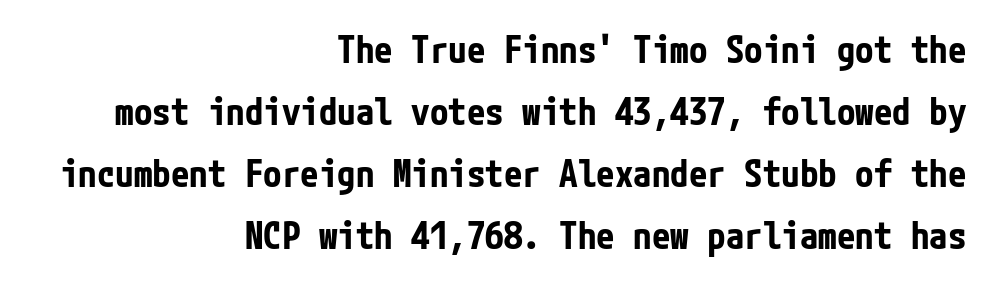
{"serif": "no", "italic": "no", "bold": "yes", "weight": "bold", "width": "condensed", "stroke_contrast": "low", "x_height": "medium", "underline": "no", "align": "right", "line_spacing": "normal", "line_spacing_ratio": 1.68, "letter_spacing": "normal", "letter_spacing_em": 0.0, "glyph_px": 37}
